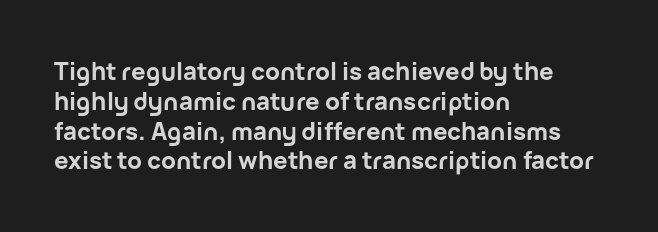
{"italic": "no", "bold": "yes", "underline": "no", "align": "left", "line_spacing_ratio": 1.24, "letter_spacing": "normal", "letter_spacing_em": 0.0, "glyph_px": 24}
